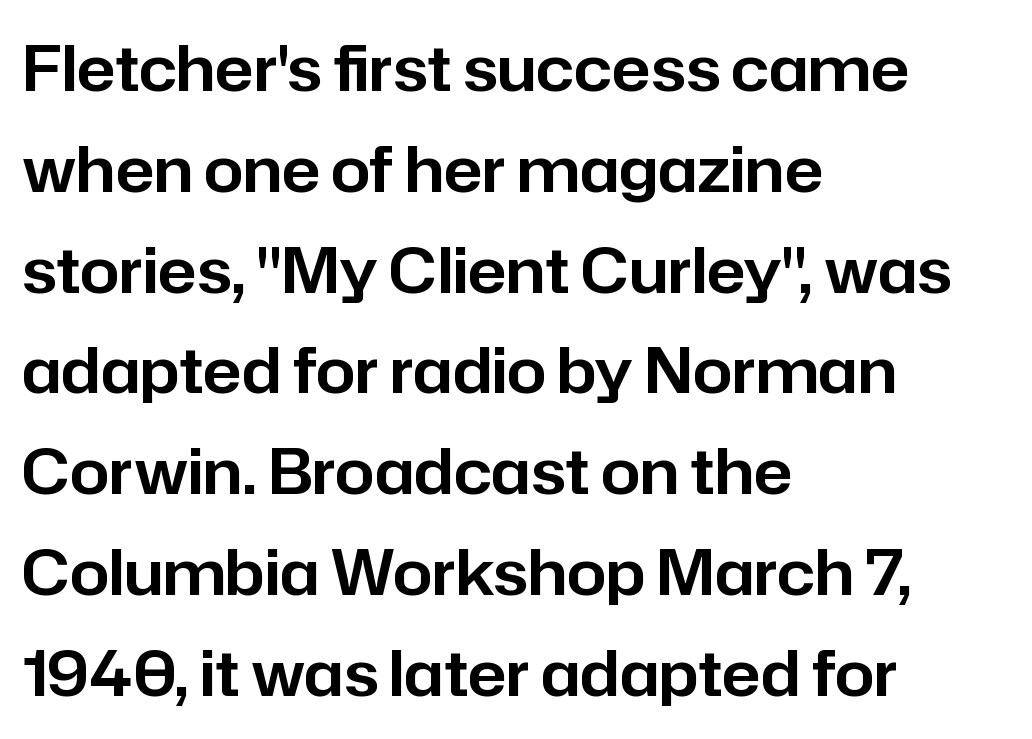
Q: Is the text italic (slanted)? A: No, it is upright.
Q: Is the typeface a serif or a sans-serif typeface? A: Sans-serif.
Q: Is the text underlined? A: No.
Q: How is the paragraph aligned? A: Left-aligned.
Q: Is the spacing between letters normal or unusually wide? A: Normal.
Q: Is the spacing between lines tight, normal or loose? A: Normal.
Q: Width (condensed, normal, or wide)? A: Normal.
Q: Stroke contrast? A: Low.
Q: x-height? A: Medium.
Q: Monospaced? A: No.
